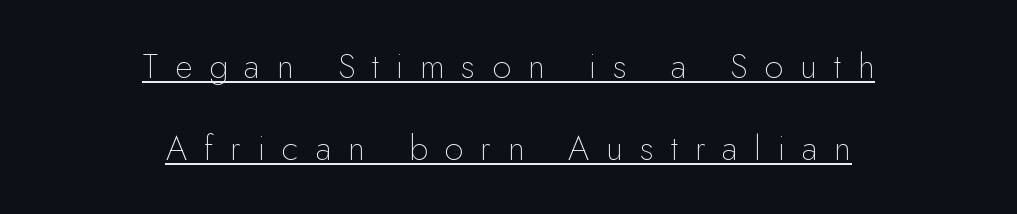
{"serif": "no", "italic": "no", "bold": "no", "weight": "thin", "width": "normal", "stroke_contrast": "low", "x_height": "small", "monospaced": "no", "underline": "yes", "align": "center", "line_spacing": "loose", "line_spacing_ratio": 2.41, "letter_spacing": "wide", "letter_spacing_em": 0.5, "glyph_px": 34}
